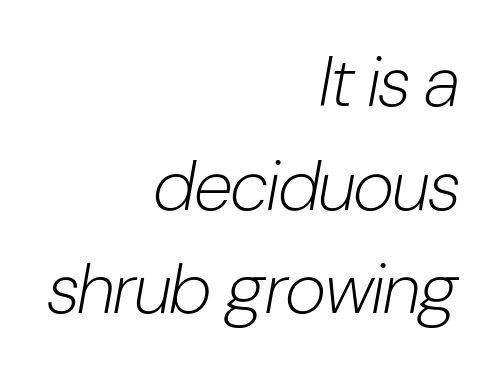
Compared with ordinary roman type, these characters are visibly tilted. This sample has the flowing, uneven cadence of proportional lettering. In terms of leading, this rendering sits right in the middle. These glyphs show unthickened strokes, regular width or finer.
